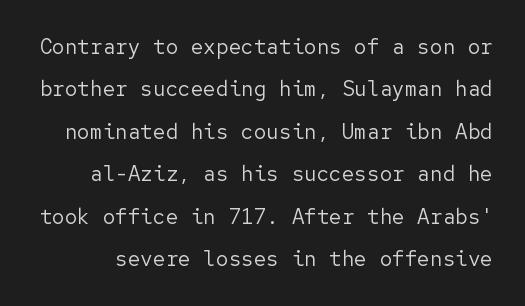
Q: Is the text bold? A: No.
Q: Is the text italic (slanted)? A: No, it is upright.
Q: Is the text underlined? A: No.
Q: Is the spacing between letters normal or unusually wide? A: Normal.
Q: Is the spacing between lines tight, normal or loose? A: Loose.
